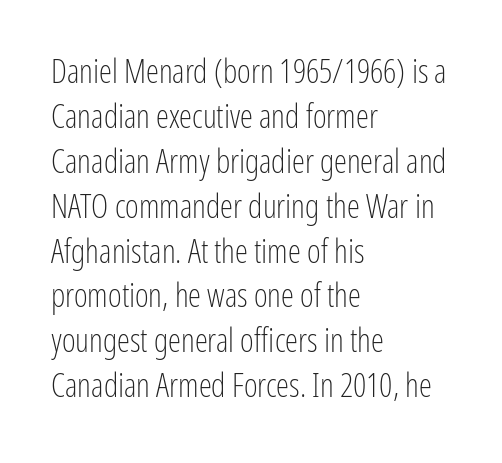
The image shows 33 px light, condensed sans-serif type, upright; set left-aligned, normal line spacing (1.36x), normal letter spacing, not underlined; low stroke contrast and a medium x-height.
